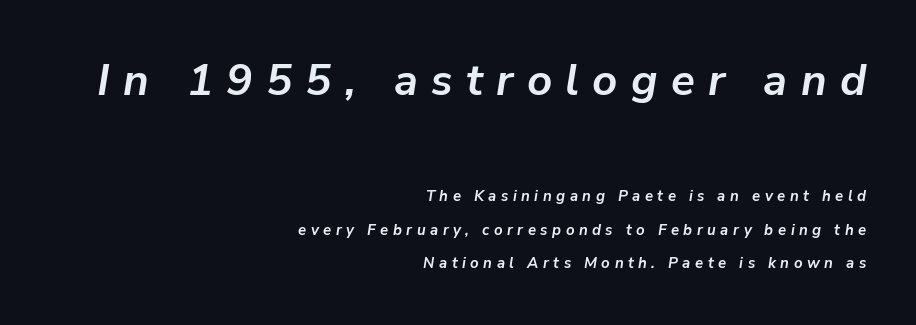
Q: Is the text bold? A: Yes.
Q: Is the text italic (slanted)? A: Yes, it leans right by about 9 degrees.
Q: Is the text underlined? A: No.
Q: How is the paragraph aligned? A: Right-aligned.
Q: Is the spacing between letters normal or unusually wide? A: Unusually wide.
Q: Is the spacing between lines tight, normal or loose? A: Loose.
Q: Which block of text is set in a larger size, the first (top) or the second (bottom)? A: The first (top) one.
Q: Width (condensed, normal, or wide)? A: Normal.
Q: Stroke contrast? A: Low.
Q: x-height? A: Medium.
Q: Monospaced? A: No.
